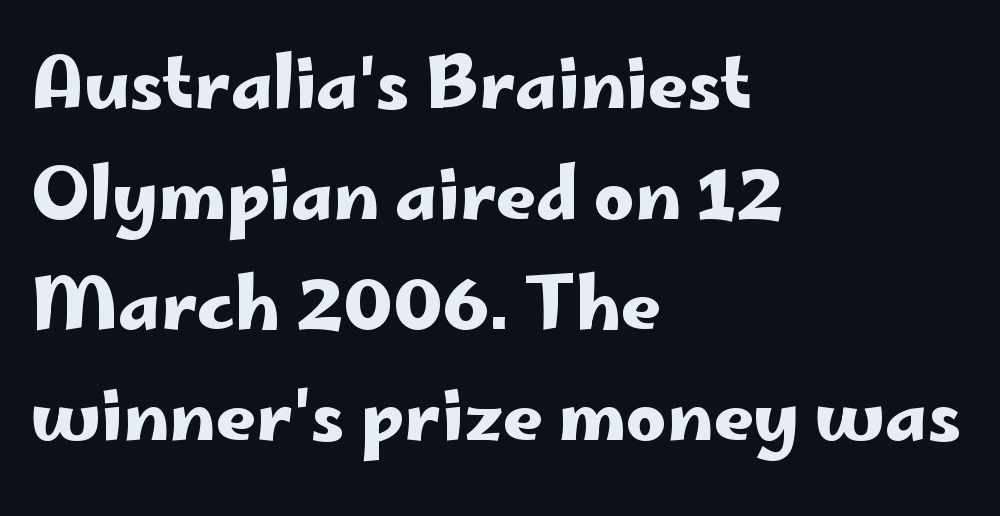
The image shows 70 px wide sans-serif type, upright; set left-aligned, normal line spacing (1.58x), normal letter spacing, not underlined; low stroke contrast and a small x-height.
